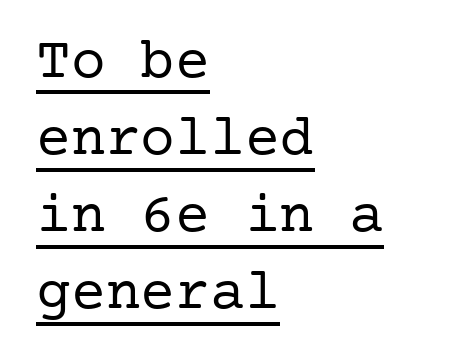
Quick note: underline on. Each letter's strokes conclude with small projecting serifs. Notice how descenders clear the ascenders below comfortably — that's standard leading. Here the glyphs are tracked normally, forming tight word shapes. Is the block centered? No — it sits flush against the left margin.
